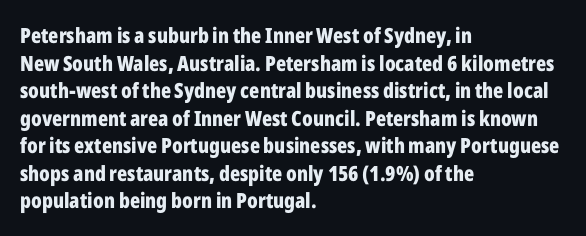
{"italic": "no", "bold": "yes", "underline": "no", "align": "left", "line_spacing": "normal", "line_spacing_ratio": 1.31, "letter_spacing": "normal", "letter_spacing_em": 0.0, "glyph_px": 21}
